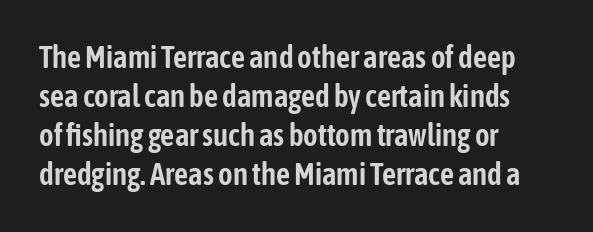
The image shows 31 px condensed sans-serif type, upright; set left-aligned, normal line spacing (1.26x), normal letter spacing, not underlined; low stroke contrast and a medium x-height.
